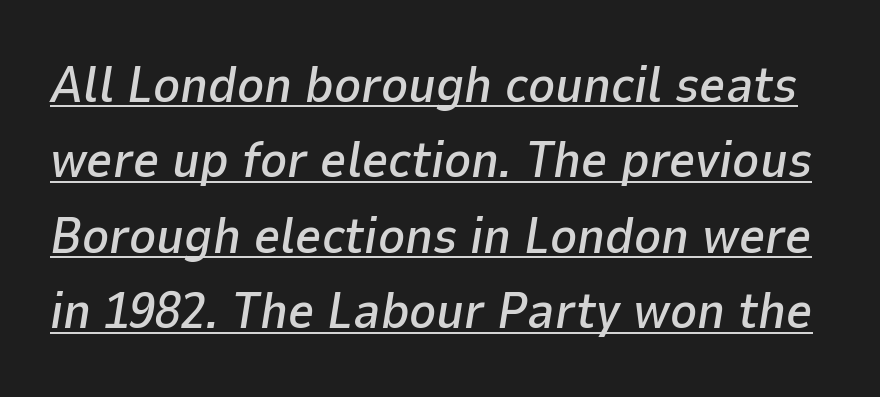
Underline: present. The face used here is proportionally spaced, like ordinary book or web type. Quick note: italic. The face used here is rendered with its standard letterfit. Vertically, the passage feels balanced, rows spaced as you'd expect.
